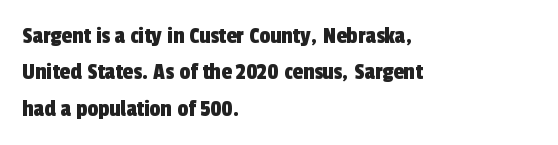
Q: Is the text underlined? A: No.
Q: How is the paragraph aligned? A: Left-aligned.
Q: Is the spacing between letters normal or unusually wide? A: Normal.
Q: Is the spacing between lines tight, normal or loose? A: Normal.
